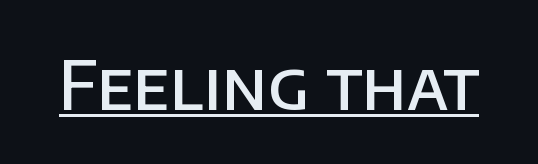
Q: Is the text bold? A: Semi-bold.
Q: Is the text italic (slanted)? A: No, it is upright.
Q: Is the typeface a serif or a sans-serif typeface? A: Sans-serif.
Q: Is the text underlined? A: Yes.
Q: Is the spacing between letters normal or unusually wide? A: Normal.
Q: Width (condensed, normal, or wide)? A: Normal.
Q: Stroke contrast? A: Low.
Q: x-height? A: Large.
Q: Monospaced? A: No.
